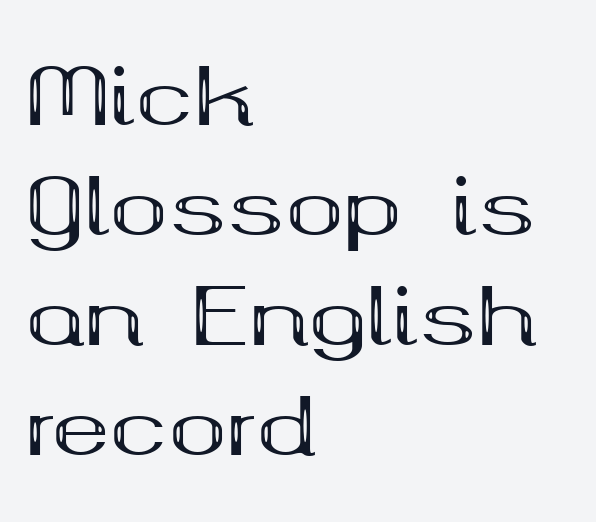
The image shows 78 px bold, wide serif type, upright; set left-aligned, normal line spacing (1.41x), normal letter spacing, not underlined; medium stroke contrast and a medium x-height.
